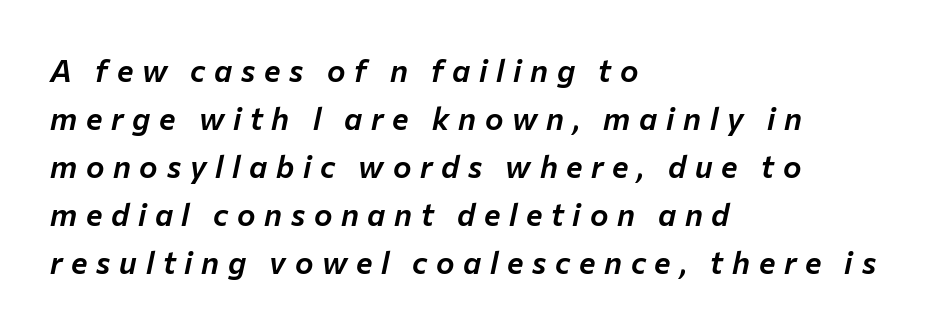
The image shows 31 px text type, italic (leaning right); set left-aligned, normal line spacing (1.55x), unusually wide letter spacing (+0.28 em), not underlined; low stroke contrast and a medium x-height.
